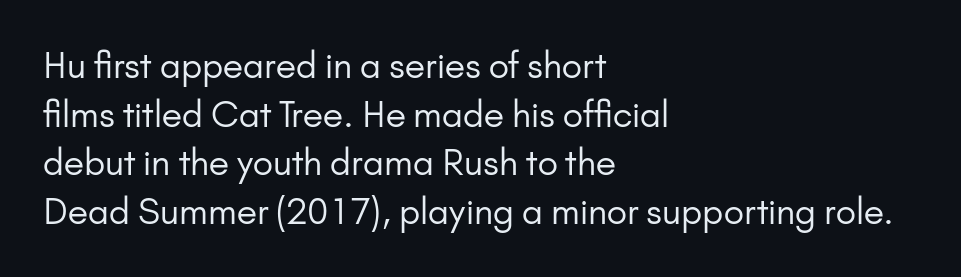
Q: Is the text bold? A: No.
Q: Is the text italic (slanted)? A: No, it is upright.
Q: Is the typeface a serif or a sans-serif typeface? A: Sans-serif.
Q: Is the text underlined? A: No.
Q: How is the paragraph aligned? A: Left-aligned.
Q: Is the spacing between letters normal or unusually wide? A: Normal.
Q: Is the spacing between lines tight, normal or loose? A: Normal.
Q: Width (condensed, normal, or wide)? A: Normal.
Q: Stroke contrast? A: Low.
Q: x-height? A: Small.
Q: Monospaced? A: No.
